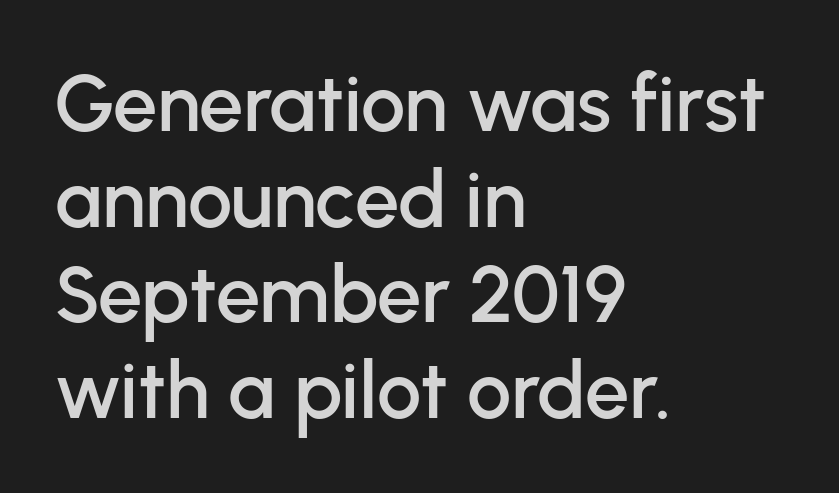
Has an underline been added? It has not. The type sits square on the baseline with zero lean. These lines are rendered in a variable-pitch font. Look at the tracking — it's just the regular setting, nothing added. Teacher's note: observe the even left margin — that is flush-left alignment.
